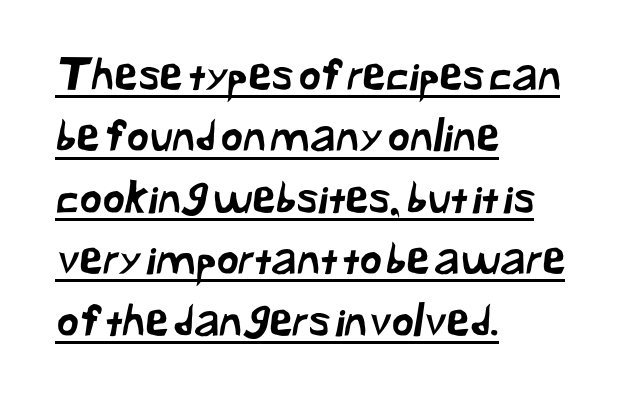
Character widths vary here, with narrow letters taking less room than wide ones. Horizontal bands of white between lines are of average thickness. The typesetter has applied underlining to the passage shown. The text block is weighted toward the left margin, trailing off unevenly rightward. Honestly, the letter spacing is just normal — you wouldn't notice it.
